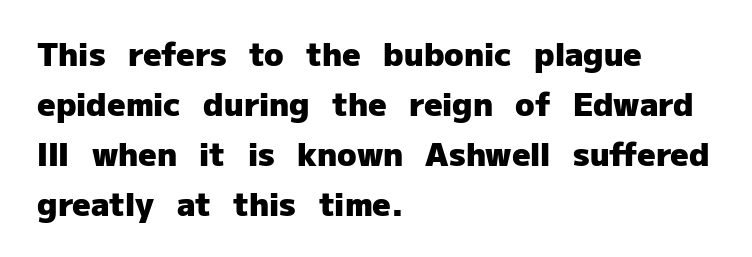
The image shows 32 px heavy sans-serif type, upright; set left-aligned, normal line spacing (1.56x), normal letter spacing, not underlined; low stroke contrast and a medium x-height.
